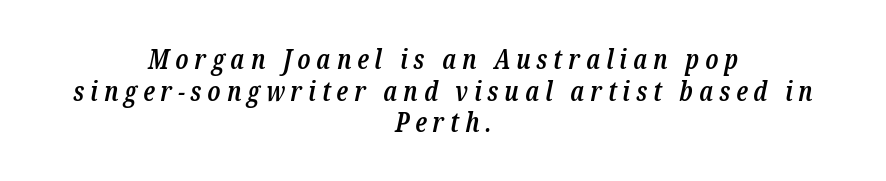
Line starts and ends both wander, symmetrically. The area under the type is left untouched. There is plenty of visible air inserted between adjacent glyphs. Firm but not heavy-handed strokes: this text is semibold. If you drew a line through each stem, it would be angled.
